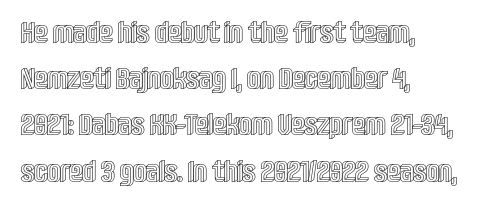
{"italic": "no", "width": "condensed", "x_height": "large", "monospaced": "no", "underline": "no", "align": "left", "line_spacing": "normal", "line_spacing_ratio": 1.54, "letter_spacing": "normal", "letter_spacing_em": 0.0, "glyph_px": 30}
